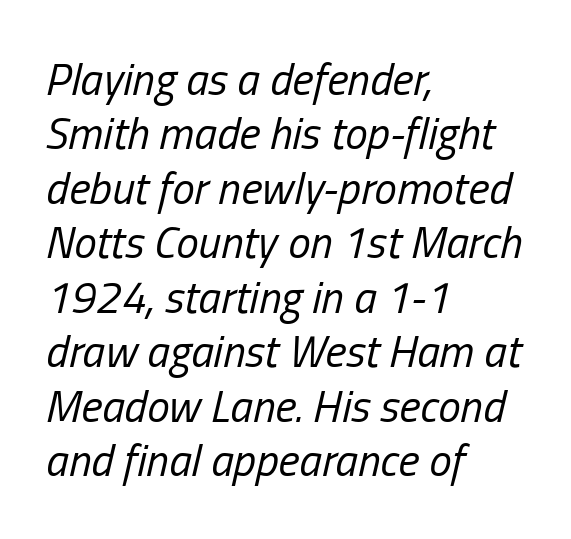
{"italic": "yes", "lean": "right", "slant_degrees": 13, "bold": "no", "weight": "regular", "width": "condensed", "stroke_contrast": "low", "x_height": "medium", "monospaced": "no", "underline": "no", "align": "left", "line_spacing_ratio": 1.21, "letter_spacing": "normal", "letter_spacing_em": 0.0, "glyph_px": 45}
